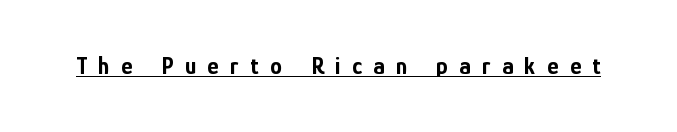
The image shows 24 px bold type, upright; set unusually wide letter spacing (+0.48 em), underlined.
